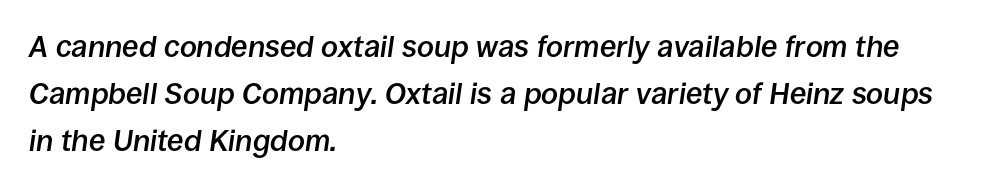
These lines carry some extra weight — a demibold, not a full bold. The zone under the glyphs is completely vacant. Slanted lettering throughout. Letter spacing: default.
